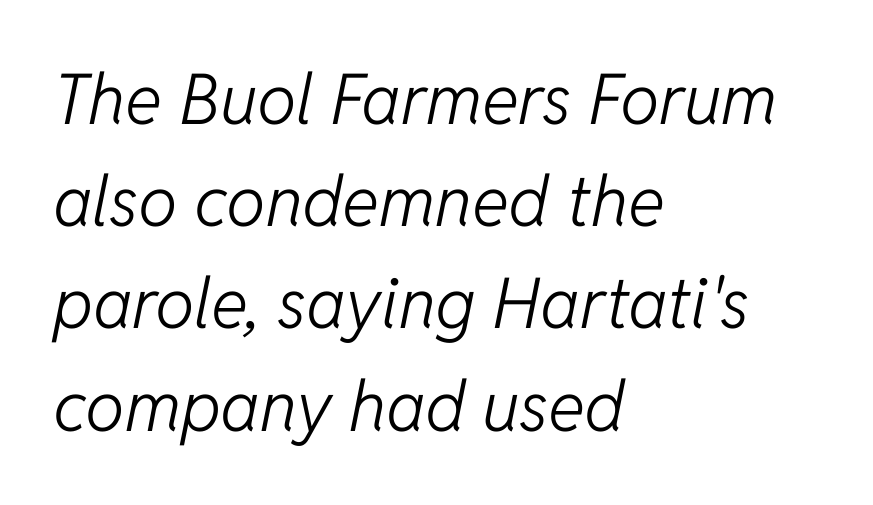
{"italic": "yes", "lean": "right", "slant_degrees": 11, "bold": "no", "weight": "light", "width": "normal", "stroke_contrast": "low", "x_height": "medium", "monospaced": "no", "underline": "no", "align": "left", "line_spacing": "normal", "line_spacing_ratio": 1.46, "letter_spacing": "normal", "letter_spacing_em": 0.0, "glyph_px": 70}
